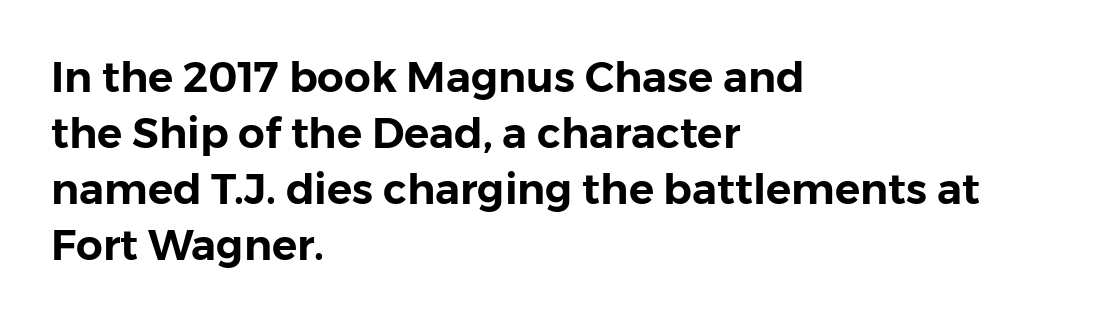
The image shows 42 px sans-serif type, upright; set left-aligned, normal line spacing (1.33x), normal letter spacing, not underlined; low stroke contrast and a medium x-height.
